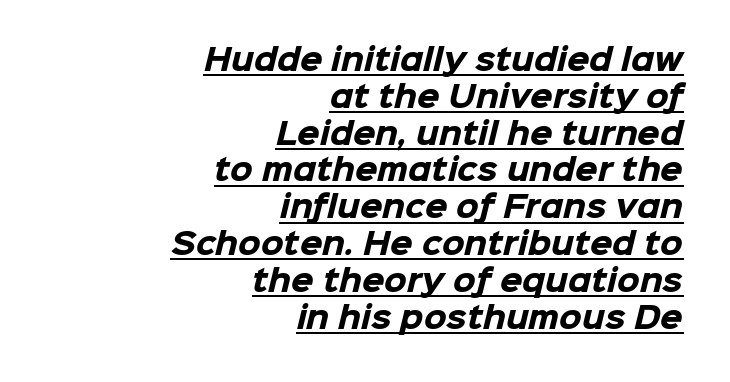
The image shows 29 px heavy sans-serif type; set right-aligned, normal line spacing (1.27x), normal letter spacing, underlined; low stroke contrast and a medium x-height.
